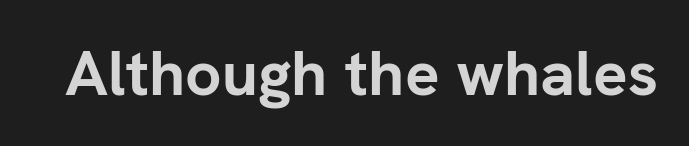
{"serif": "no", "italic": "no", "bold": "yes", "weight": "semibold", "width": "normal", "stroke_contrast": "low", "x_height": "medium", "monospaced": "no", "underline": "no", "letter_spacing": "normal", "letter_spacing_em": 0.0, "glyph_px": 64}
